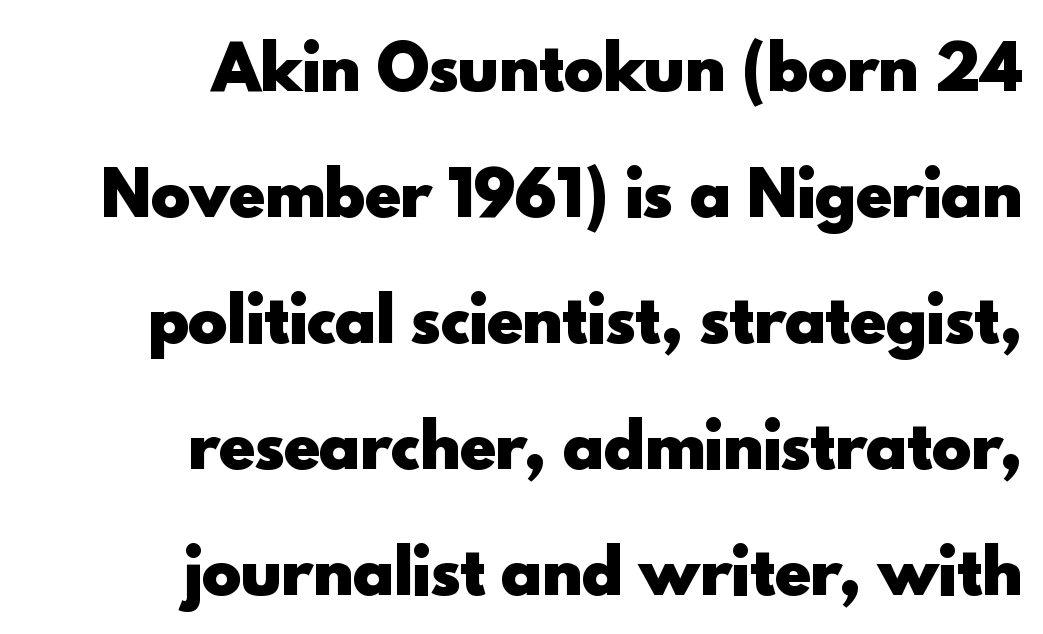
The image shows 60 px heavy sans-serif type, upright; set right-aligned, loose line spacing (2.1x), normal letter spacing, not underlined; a small x-height.
